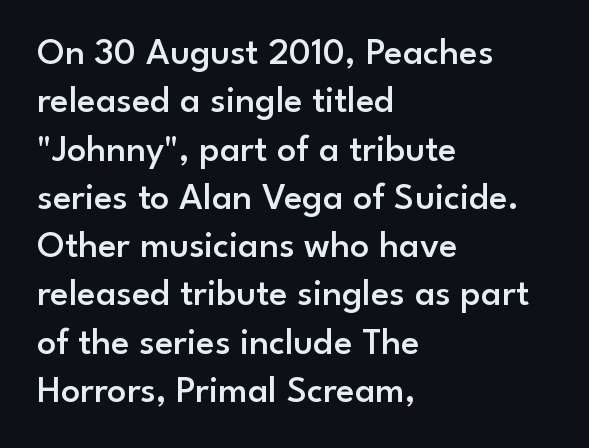
Spacing verdict: proportional, widths tailored to each character. Classification — sans serif. The space directly below the letters is spotless. Successive baselines arrive at the customary interval.
